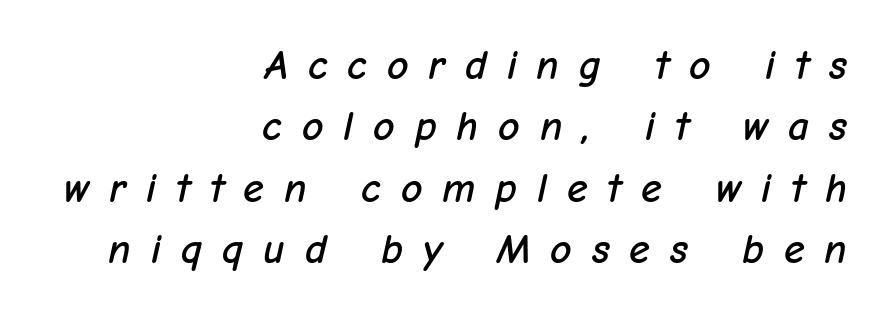
Q: Is the text italic (slanted)? A: Yes, it leans right by about 12 degrees.
Q: Is the text underlined? A: No.
Q: How is the paragraph aligned? A: Right-aligned.
Q: Is the spacing between letters normal or unusually wide? A: Unusually wide.
Q: Is the spacing between lines tight, normal or loose? A: Normal.
Q: Width (condensed, normal, or wide)? A: Normal.
Q: Stroke contrast? A: Low.
Q: x-height? A: Medium.
Q: Monospaced? A: No.
